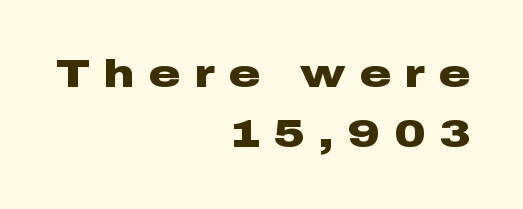
Q: Is the text bold? A: Yes.
Q: Is the text italic (slanted)? A: No, it is upright.
Q: Is the typeface a serif or a sans-serif typeface? A: Sans-serif.
Q: Is the text underlined? A: No.
Q: How is the paragraph aligned? A: Right-aligned.
Q: Is the spacing between letters normal or unusually wide? A: Unusually wide.
Q: Is the spacing between lines tight, normal or loose? A: Normal.
Q: Width (condensed, normal, or wide)? A: Wide.
Q: Stroke contrast? A: Low.
Q: x-height? A: Medium.
Q: Monospaced? A: No.
